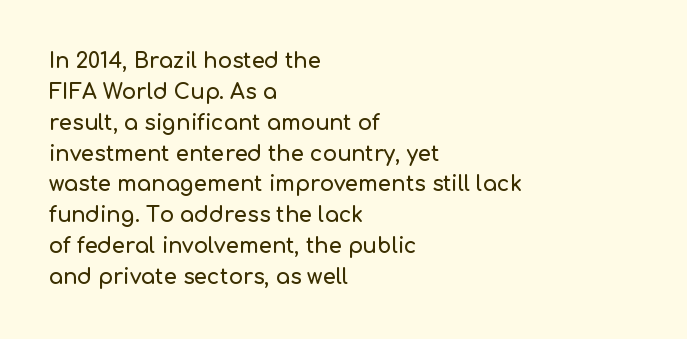
{"italic": "no", "underline": "no", "align": "left", "line_spacing": "normal", "line_spacing_ratio": 1.47, "letter_spacing": "normal", "letter_spacing_em": 0.0, "glyph_px": 21}
